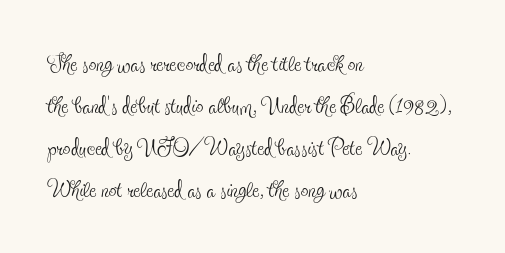
The line texture is even and compact thanks to regular tracking. The words here are not underlined. Bold? No — there's no thickening of the strokes.
